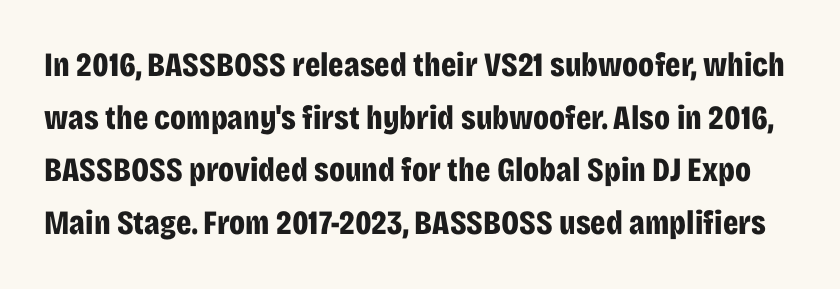
Q: Is the text bold? A: Yes.
Q: Is the text italic (slanted)? A: No, it is upright.
Q: Is the typeface a serif or a sans-serif typeface? A: Sans-serif.
Q: Is the text underlined? A: No.
Q: Is the spacing between letters normal or unusually wide? A: Normal.
Q: Is the spacing between lines tight, normal or loose? A: Normal.
Q: Width (condensed, normal, or wide)? A: Condensed.
Q: Stroke contrast? A: Low.
Q: x-height? A: Large.
Q: Monospaced? A: No.
